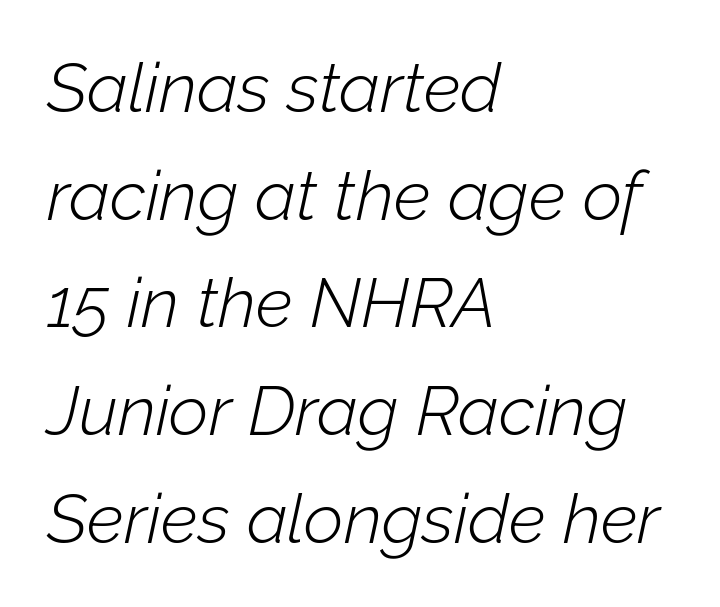
Q: Is the text bold? A: No.
Q: Is the text italic (slanted)? A: Yes, it leans right by about 12 degrees.
Q: Is the text underlined? A: No.
Q: How is the paragraph aligned? A: Left-aligned.
Q: Is the spacing between letters normal or unusually wide? A: Normal.
Q: Is the spacing between lines tight, normal or loose? A: Normal.
Q: Width (condensed, normal, or wide)? A: Normal.
Q: Stroke contrast? A: Low.
Q: x-height? A: Medium.
Q: Monospaced? A: No.
